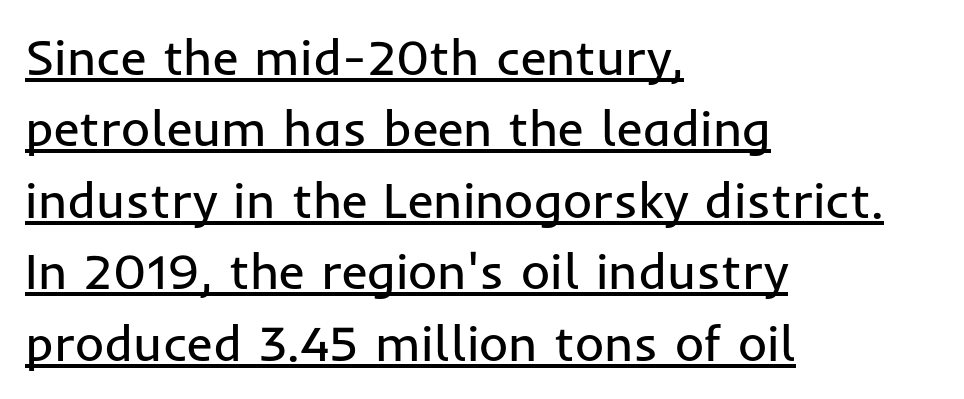
Q: Is the text bold? A: No.
Q: Is the text italic (slanted)? A: No, it is upright.
Q: Is the typeface a serif or a sans-serif typeface? A: Sans-serif.
Q: Is the text underlined? A: Yes.
Q: How is the paragraph aligned? A: Left-aligned.
Q: Is the spacing between letters normal or unusually wide? A: Normal.
Q: Is the spacing between lines tight, normal or loose? A: Normal.
Q: Width (condensed, normal, or wide)? A: Normal.
Q: Stroke contrast? A: Low.
Q: x-height? A: Medium.
Q: Monospaced? A: No.
